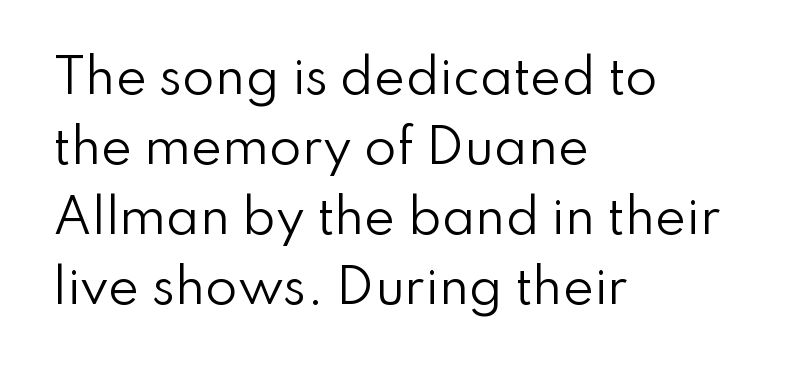
The image shows 47 px regular-weight sans-serif type, upright; set left-aligned, normal line spacing (1.49x), normal letter spacing, not underlined; low stroke contrast and a small x-height.
